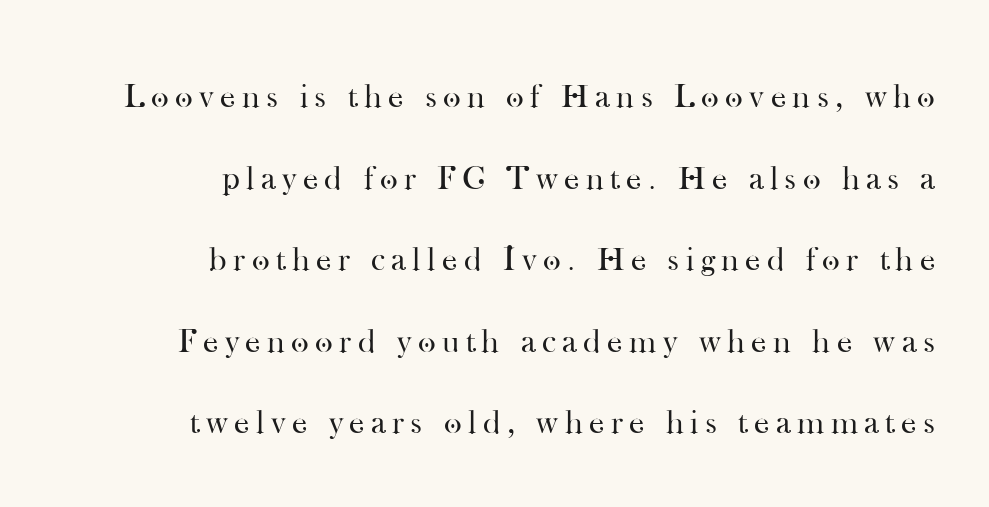
This sample uses a serif face. The zone under the glyphs is completely vacant. This reads as an unemphasized weight, regular at the heaviest. Students, observe: this is what heavily led, spacious text looks like. The letters advance in unequal steps, a hallmark of proportional type.
